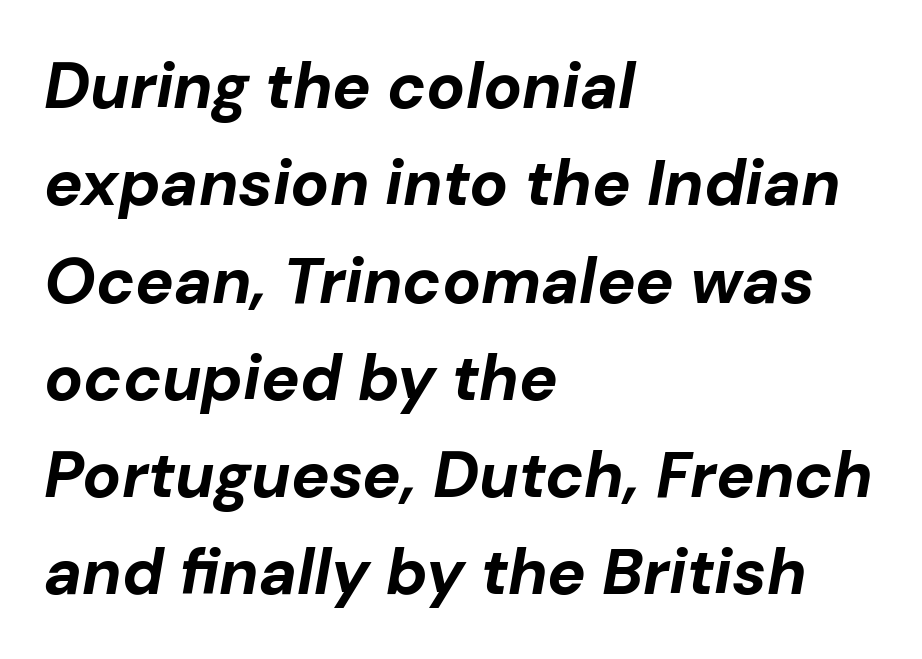
Leading: standard. The glyphs are unaccompanied by any horizontal stroke below them. Horizontally, the lines are justified to the leading edge only. Standard letterfit; no display-style spreading of the glyphs. Strokes here are thick enough to call this a true bold. Compared with ordinary roman type, these characters are visibly tilted.
